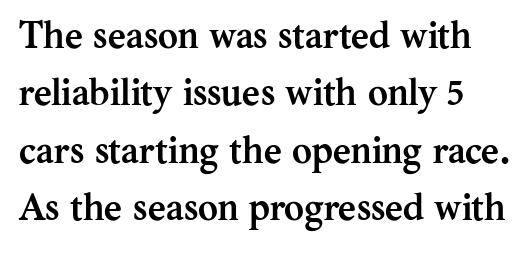
{"serif": "yes", "italic": "no", "bold": "yes", "weight": "semibold", "width": "normal", "stroke_contrast": "medium", "x_height": "medium", "monospaced": "no", "underline": "no", "line_spacing": "normal", "line_spacing_ratio": 1.51, "letter_spacing": "normal", "letter_spacing_em": 0.0, "glyph_px": 38}
